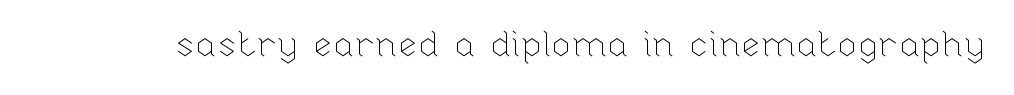
{"italic": "no", "bold": "no", "weight": "thin", "width": "normal", "stroke_contrast": "low", "x_height": "medium", "monospaced": "no", "underline": "no", "letter_spacing": "normal", "letter_spacing_em": 0.0, "glyph_px": 36}
